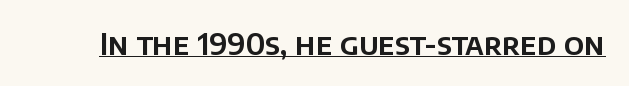
The image shows 30 px sans-serif type, upright; set normal letter spacing, underlined; low stroke contrast and a large x-height.
